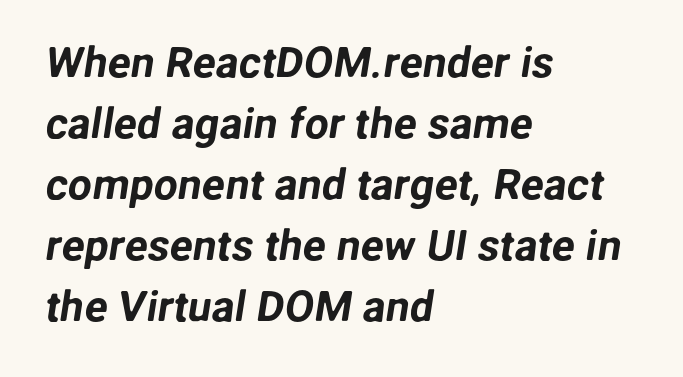
The image shows 43 px sans-serif type; set left-aligned, normal line spacing (1.42x), normal letter spacing, not underlined; low stroke contrast and a medium x-height.
